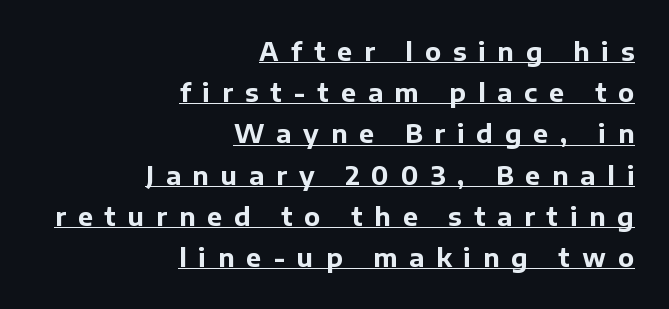
One glance says typical: line gaps are just what's usual. The glyphs are accompanied by a horizontal stroke just below them. Is there any slant? The stems are plumb. Compared with a flush-left layout, this one pins lines to the opposite, right side. Substantial extra tracking has been applied to these lines. Caption: bold face, heavy strokes.
